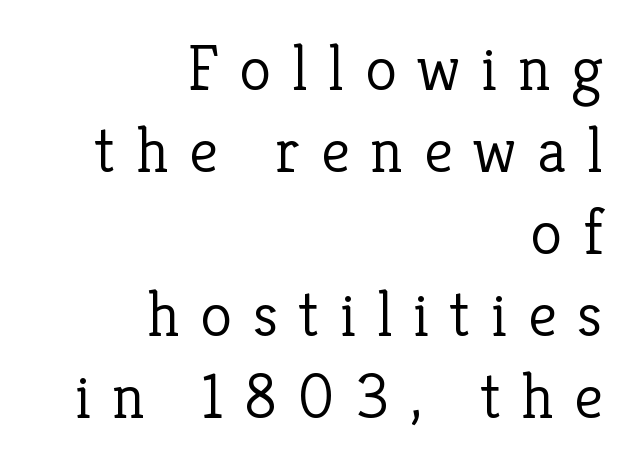
Q: Is the text bold? A: No.
Q: Is the text italic (slanted)? A: No, it is upright.
Q: Is the typeface a serif or a sans-serif typeface? A: Serif.
Q: Is the text underlined? A: No.
Q: How is the paragraph aligned? A: Right-aligned.
Q: Is the spacing between letters normal or unusually wide? A: Unusually wide.
Q: Is the spacing between lines tight, normal or loose? A: Normal.
Q: Width (condensed, normal, or wide)? A: Normal.
Q: Stroke contrast? A: Low.
Q: x-height? A: Medium.
Q: Monospaced? A: No.
